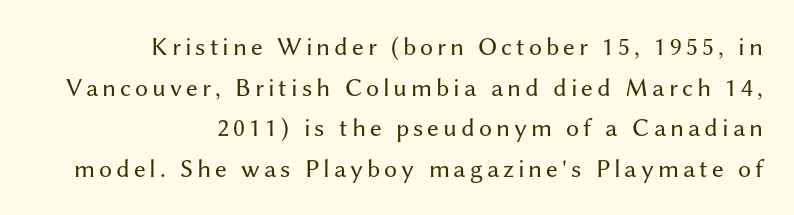
The image shows 26 px text type, upright; set right-aligned, normal line spacing (1.56x), not underlined.
